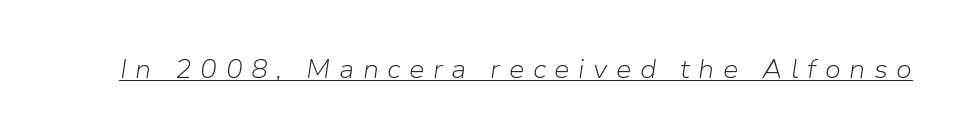
The weight would be labelled regular, book, light, or lighter still. If you drew a line through each stem, it would be angled. Decoration check: the copy is underlined. Honestly, the letter spacing is so wide it's the main thing you notice.
